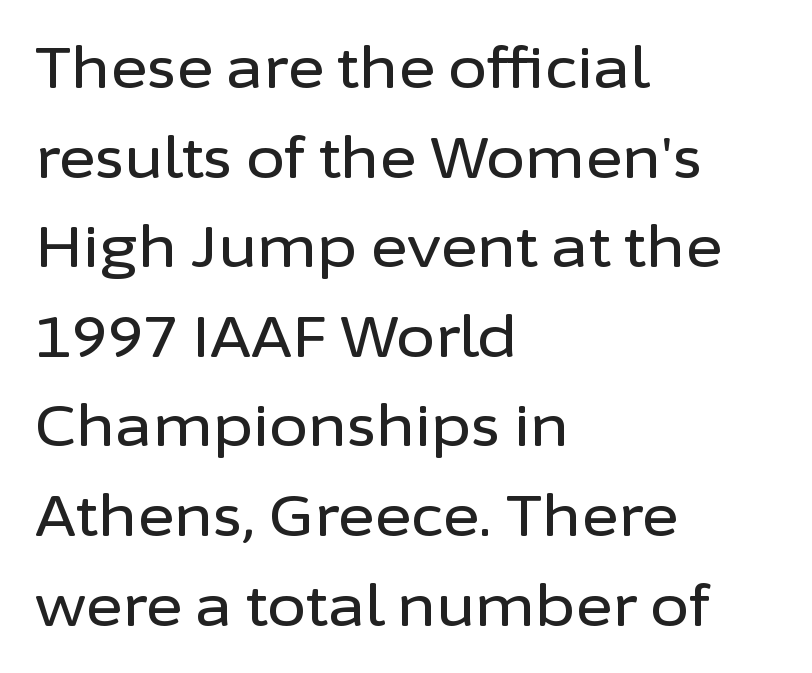
Q: Is the text italic (slanted)? A: No, it is upright.
Q: Is the typeface a serif or a sans-serif typeface? A: Sans-serif.
Q: Is the text underlined? A: No.
Q: How is the paragraph aligned? A: Left-aligned.
Q: Is the spacing between letters normal or unusually wide? A: Normal.
Q: Is the spacing between lines tight, normal or loose? A: Normal.
Q: Width (condensed, normal, or wide)? A: Normal.
Q: Stroke contrast? A: Low.
Q: x-height? A: Medium.
Q: Monospaced? A: No.
